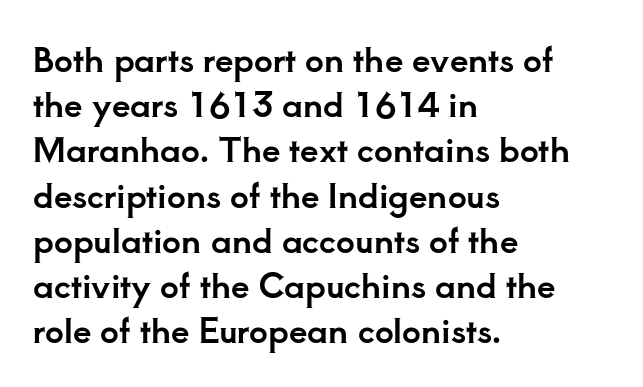
The image shows 33 px serif type, upright; set left-aligned, normal line spacing (1.37x), normal letter spacing, not underlined; low stroke contrast and a small x-height.
